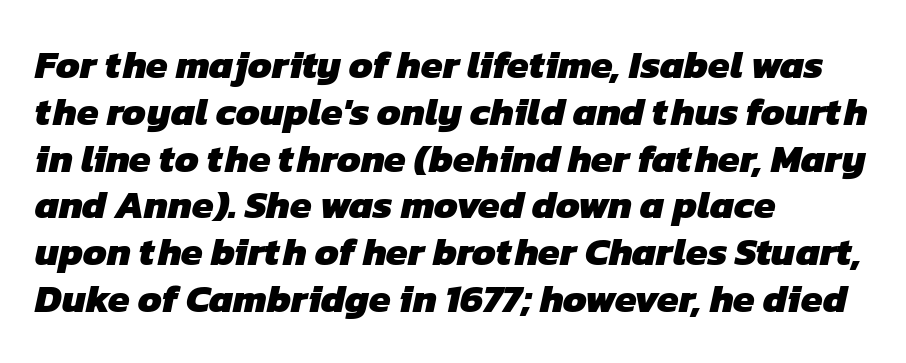
Q: Is the text bold? A: Yes.
Q: Is the typeface a serif or a sans-serif typeface? A: Sans-serif.
Q: Is the text underlined? A: No.
Q: How is the paragraph aligned? A: Left-aligned.
Q: Is the spacing between letters normal or unusually wide? A: Normal.
Q: Width (condensed, normal, or wide)? A: Normal.
Q: Stroke contrast? A: Low.
Q: x-height? A: Medium.
Q: Monospaced? A: No.
